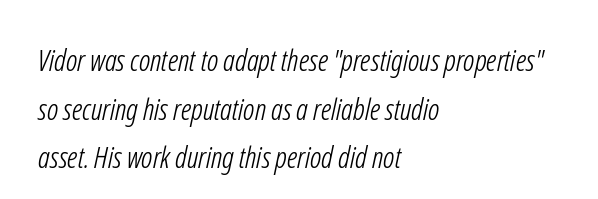
Q: Is the text bold? A: No.
Q: Is the typeface a serif or a sans-serif typeface? A: Sans-serif.
Q: Is the text underlined? A: No.
Q: How is the paragraph aligned? A: Left-aligned.
Q: Is the spacing between letters normal or unusually wide? A: Normal.
Q: Is the spacing between lines tight, normal or loose? A: Normal.
Q: Width (condensed, normal, or wide)? A: Condensed.
Q: Stroke contrast? A: Low.
Q: x-height? A: Medium.
Q: Monospaced? A: No.
